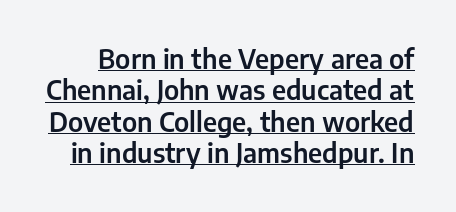
{"italic": "no", "underline": "yes", "line_spacing_ratio": 1.21, "letter_spacing": "normal", "letter_spacing_em": 0.0, "glyph_px": 26}
